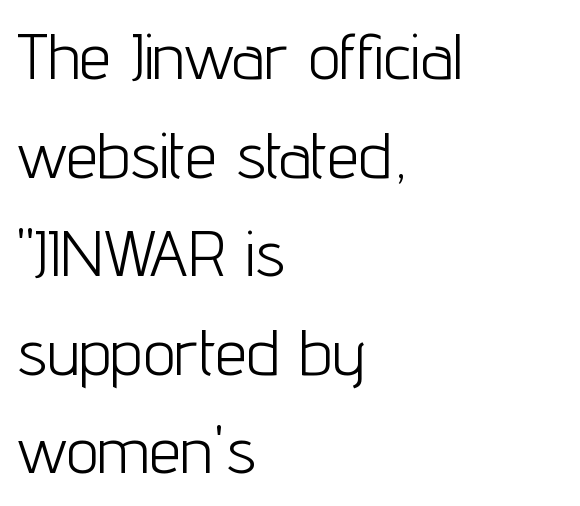
No chunkiness to these letters — they're not bold. Evenly set lines give the paragraph a standard silhouette. Stroke terminals: plain, sans-serif. Do the characters align in a grid? No, the font is proportional. The horizontal fit of the characters is conventional and even.
